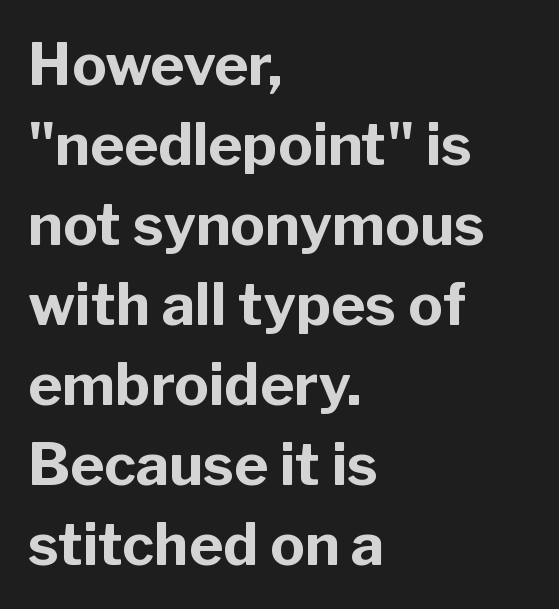
The ragged edge is on the right, which tells us the setting is flush left. Vertically, the passage feels balanced, rows spaced as you'd expect. Students, this is bold: see how much ink each stroke carries. Glance below the letters and you will spot only blank space. Tracking value appears to be zero — textbook default spacing. Think of a printed novel: that variable character pitch is what you see here.
